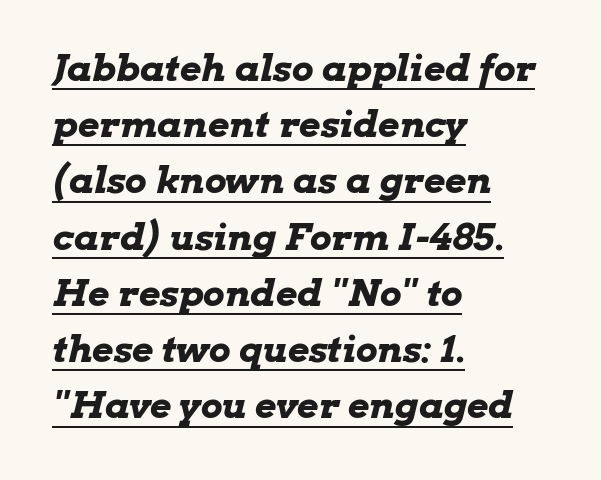
The image shows 37 px bold, wide type, italic (leaning right); set left-aligned, normal line spacing (1.52x), normal letter spacing, underlined; low stroke contrast and a medium x-height.
